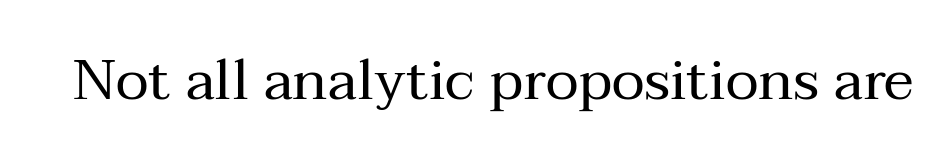
The image shows 57 px regular-weight serif type, upright; set normal letter spacing, not underlined; medium stroke contrast and a medium x-height.
